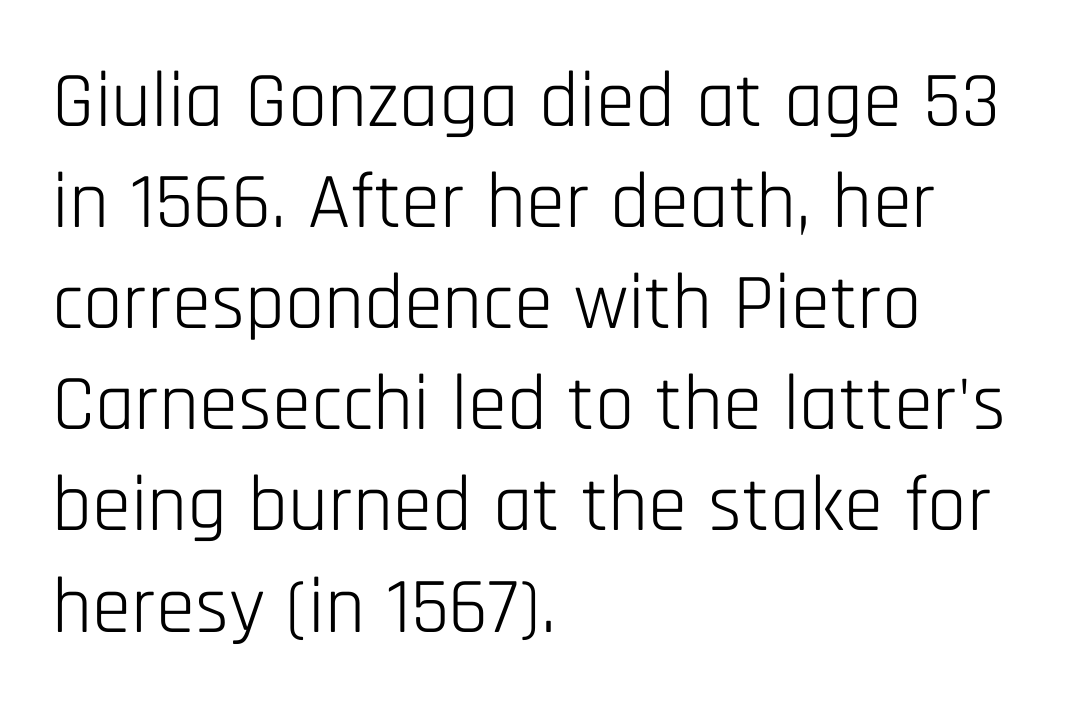
{"serif": "no", "italic": "no", "bold": "no", "weight": "light", "width": "condensed", "stroke_contrast": "low", "x_height": "large", "monospaced": "no", "underline": "no", "align": "left", "line_spacing": "normal", "line_spacing_ratio": 1.28, "letter_spacing": "normal", "letter_spacing_em": 0.0, "glyph_px": 79}
